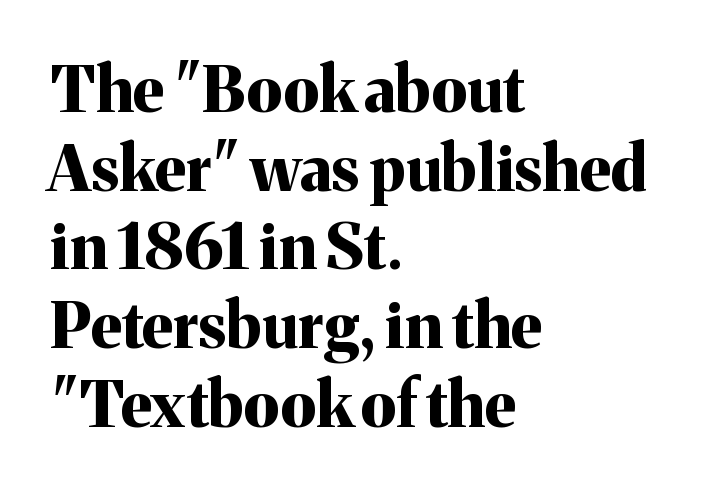
{"serif": "yes", "italic": "no", "bold": "yes", "weight": "bold", "width": "normal", "stroke_contrast": "medium", "x_height": "medium", "monospaced": "no", "underline": "no", "align": "left", "line_spacing": "normal", "line_spacing_ratio": 1.25, "letter_spacing": "normal", "letter_spacing_em": 0.0, "glyph_px": 63}
